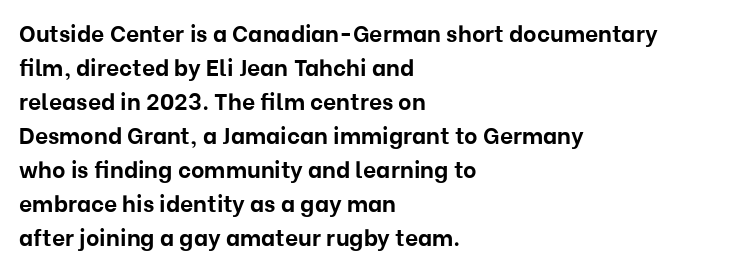
The image shows 23 px bold type, upright; set left-aligned, normal line spacing (1.48x), normal letter spacing, not underlined.
